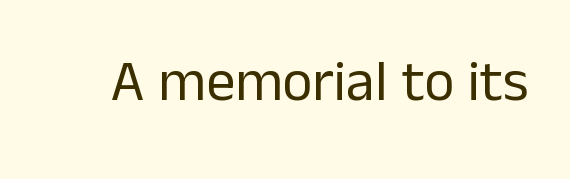
The image shows 58 px regular-weight sans-serif type, upright; set normal letter spacing, not underlined; low stroke contrast and a medium x-height.
